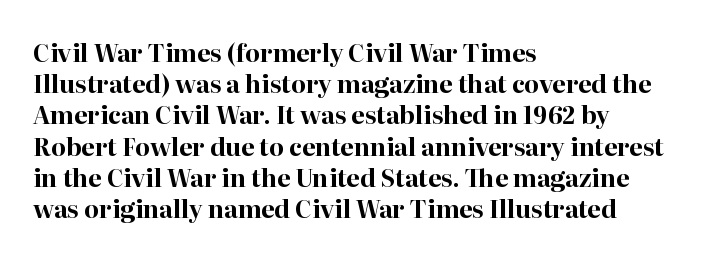
Every letter is thick-stroked: bold, no question. Line starts are locked; line ends wander. What's the leading like? Ordinary, nothing unusual. Glance below the letters and you will spot only blank space.
